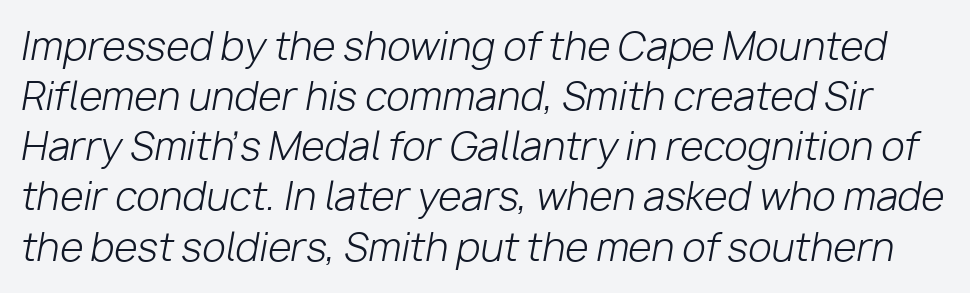
Varying glyph widths throughout — classic text-font behaviour. This rendering leaves character spacing at its baseline value. Designer's note — italics engaged. Check under the words: just untouched page. No extra ink here — the face is not bold. Whoever set this chose a conventional vertical rhythm.
